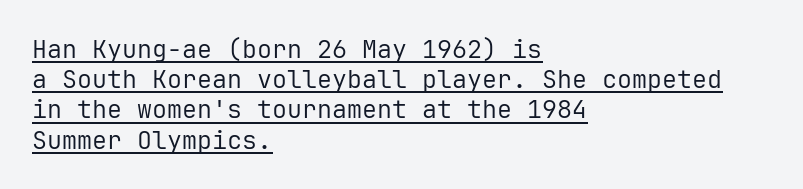
Q: Is the text bold? A: No.
Q: Is the text italic (slanted)? A: No, it is upright.
Q: Is the text underlined? A: Yes.
Q: How is the paragraph aligned? A: Left-aligned.
Q: Is the spacing between letters normal or unusually wide? A: Normal.
